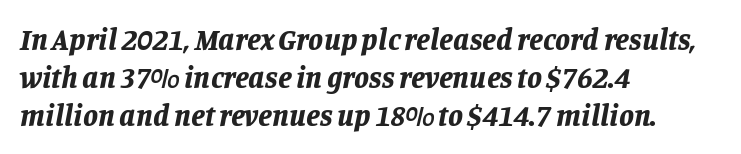
The image shows 30 px bold type, italic (leaning right); set left-aligned, normal line spacing (1.26x), normal letter spacing, not underlined; low stroke contrast and a large x-height.
